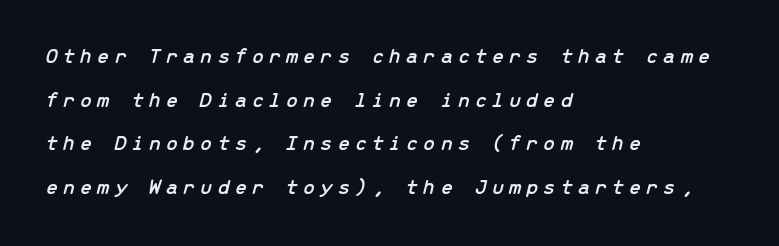
The image shows 22 px text type, italic (leaning right); set left-aligned, loose line spacing (1.98x), unusually wide letter spacing (+0.22 em), not underlined.
